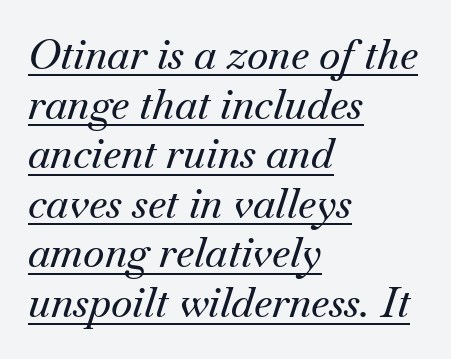
An italicized treatment has been applied to the whole sample. Reading down the block, your eye returns to a fixed left position each line. Descenders here cross a horizontal rule under the line. Standard letterfit; no display-style spreading of the glyphs. Spacing verdict: proportional, widths tailored to each character. Check where the strokes stop: tiny serifs finish them off.
